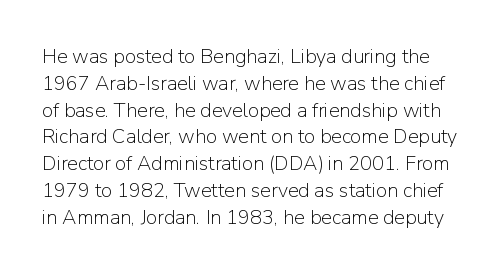
Evenly set lines give the paragraph a standard silhouette. Underlining? Definitely not there. Vertical strokes here are truly vertical. Is the stroke heavy? The answer is a plain regular-or-lighter.
